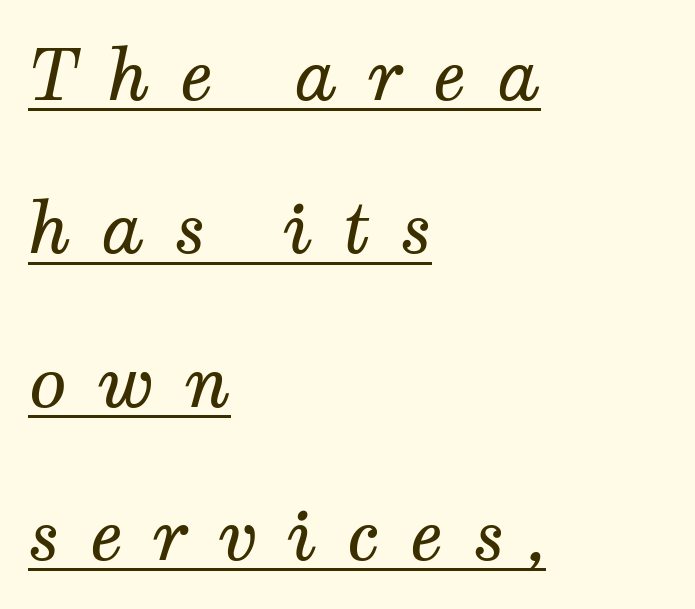
Font category for this specimen: serif. The lines are spread far apart with generous leading. Varying glyph widths throughout — classic text-font behaviour. Each line of the rendering has a horizontal stroke beneath the glyphs. Counters stay open thanks to moderate or lighter strokes. Characters are canted at an angle relative to the baseline's perpendicular.
